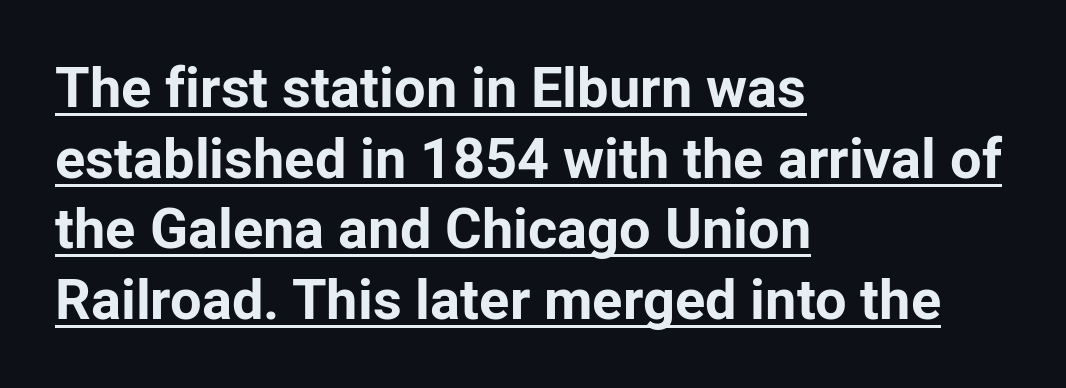
{"serif": "no", "italic": "no", "bold": "yes", "weight": "bold", "width": "normal", "stroke_contrast": "low", "x_height": "medium", "monospaced": "no", "underline": "yes", "align": "left", "line_spacing": "normal", "line_spacing_ratio": 1.26, "letter_spacing": "normal", "letter_spacing_em": 0.0, "glyph_px": 56}
